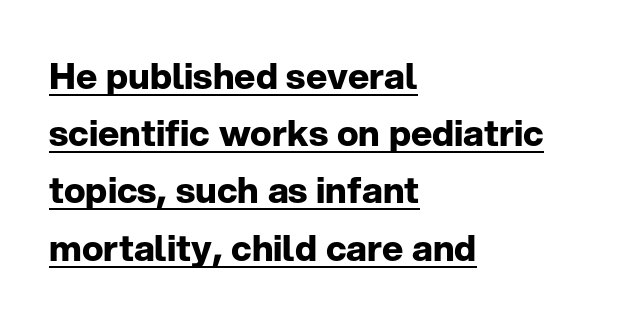
The image shows 36 px bold sans-serif type, upright; set left-aligned, normal line spacing (1.59x), normal letter spacing, underlined; low stroke contrast and a medium x-height.
